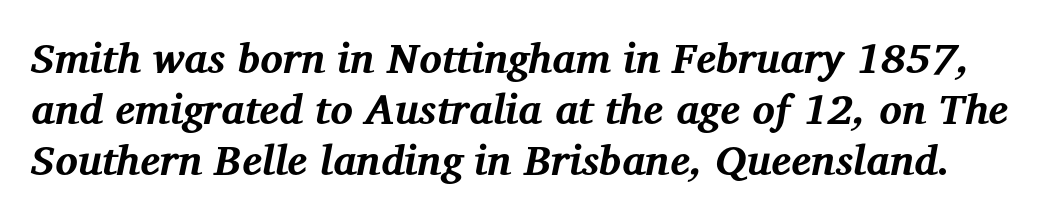
The image shows 42 px bold serif type, italic (leaning right); set line spacing 1.22x, normal letter spacing, not underlined; medium stroke contrast and a medium x-height.
